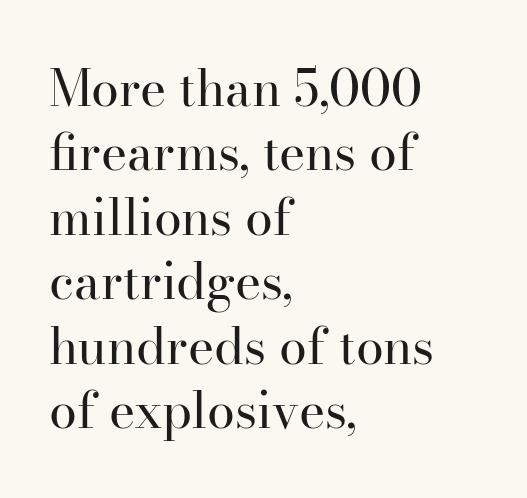
The image shows 50 px regular-weight serif type, upright; set left-aligned, normal line spacing (1.29x), normal letter spacing, not underlined; high stroke contrast and a small x-height.
